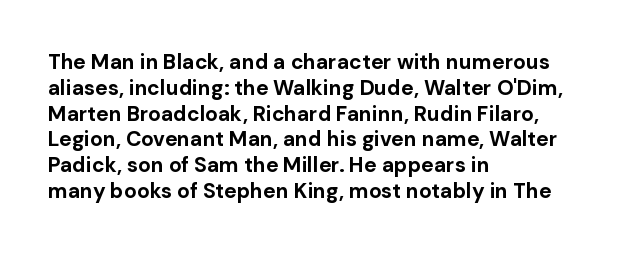
The letters stand upright; this is a roman face. Every row of glyphs begins at an identical x-position on the left. Between one letter and the next there's only the usual sliver of space. Caption: bold face, heavy strokes.
